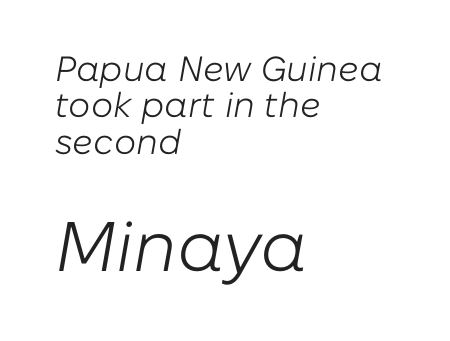
The image shows 70 px light type, italic (leaning right); set left-aligned, tight line spacing (1.04x), normal letter spacing, not underlined; the second (bottom) block is 2.0x larger; low stroke contrast and a medium x-height.
